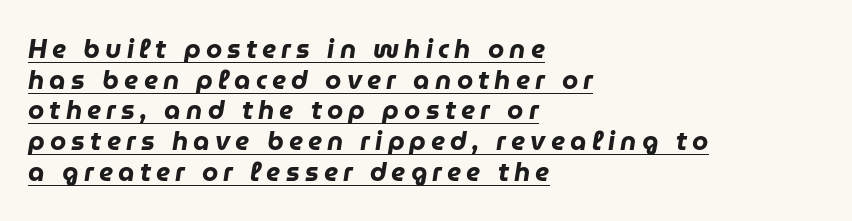
The image shows 26 px bold type, italic (leaning right); set left-aligned, line spacing 1.18x, unusually wide letter spacing (+0.2 em), underlined.
